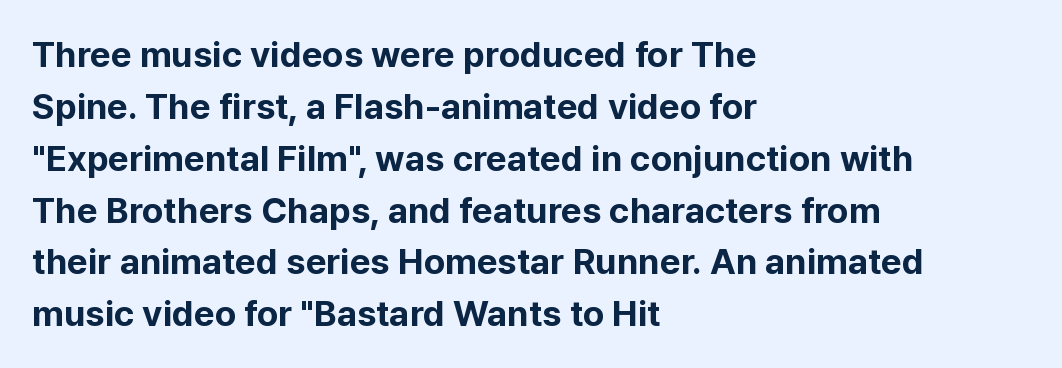
{"serif": "no", "italic": "no", "bold": "yes", "weight": "bold", "width": "normal", "stroke_contrast": "low", "x_height": "medium", "monospaced": "no", "underline": "no", "align": "left", "line_spacing": "normal", "line_spacing_ratio": 1.44, "letter_spacing": "normal", "letter_spacing_em": 0.0, "glyph_px": 36}
